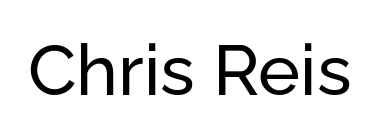
{"serif": "no", "italic": "no", "width": "normal", "stroke_contrast": "low", "x_height": "medium", "monospaced": "no", "underline": "no", "letter_spacing": "normal", "letter_spacing_em": 0.0, "glyph_px": 71}
